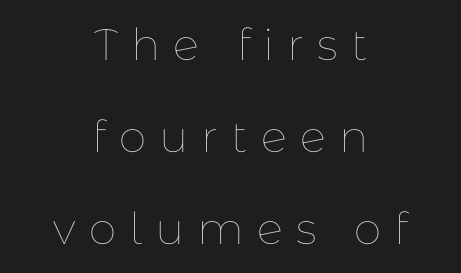
The cut favours lightness, reaching ordinary text weight at its darkest. The foot of each line stays bare and open. Airy leading. No italicization has been applied; the sample stays upright.
